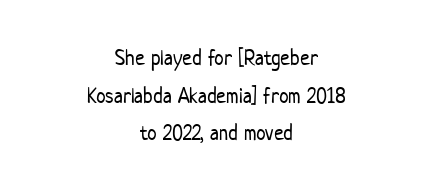
Posture: upright roman. Is the block centered? Yes — each line is placed symmetrically about the middle. Compared with a typical body face, this is equally light or lighter still. Observe the ordinary spacing: letters are neighbours, not strangers. The glyphs are unaccompanied by any horizontal stroke below them.
